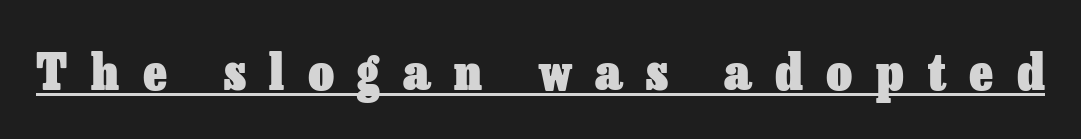
{"italic": "no", "bold": "yes", "weight": "heavy", "width": "normal", "stroke_contrast": "low", "x_height": "medium", "monospaced": "no", "underline": "yes", "letter_spacing": "wide", "letter_spacing_em": 0.47, "glyph_px": 50}
